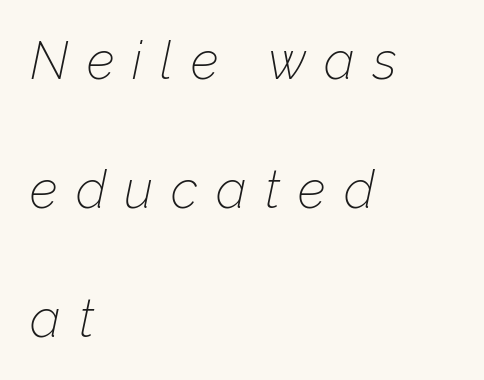
The face used here is proportionally spaced, like ordinary book or web type. The glyphs look as if they've been sheared to an angle. Vertical spacing — loose. Spacing between characters has been opened up far beyond the box default.
